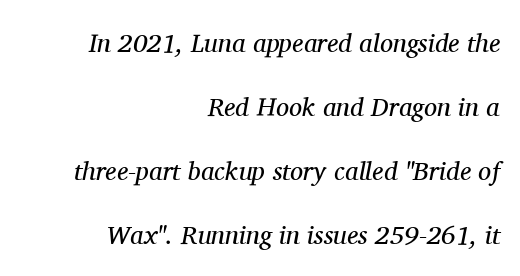
Q: Is the text bold? A: No.
Q: Is the text italic (slanted)? A: Yes, it leans right by about 11 degrees.
Q: Is the text underlined? A: No.
Q: How is the paragraph aligned? A: Right-aligned.
Q: Is the spacing between letters normal or unusually wide? A: Normal.
Q: Is the spacing between lines tight, normal or loose? A: Loose.
